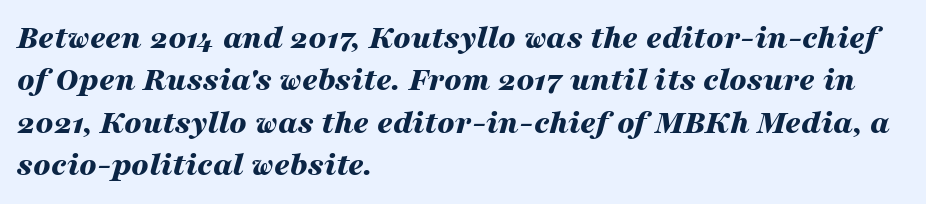
Notice how descenders clear the ascenders below comfortably — that's standard leading. Think of a printed novel: that variable character pitch is what you see here. Spacing between characters is what you'd get straight out of the box. A classic flush-left, rag-right setting is used for this passage. The passage shown is not underscored anywhere. Is the type slanted? Yes — the strokes lean at a clear angle.
